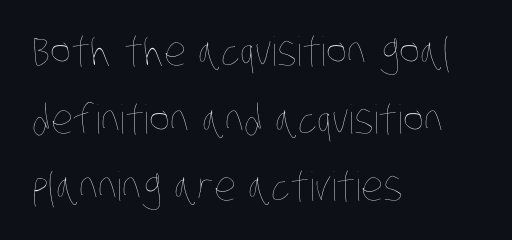
No extra tracking has been applied to these lines. Think of a printed novel: that variable character pitch is what you see here. The space between consecutive lines is moderate. Weight class: somewhere from thin through regular.
